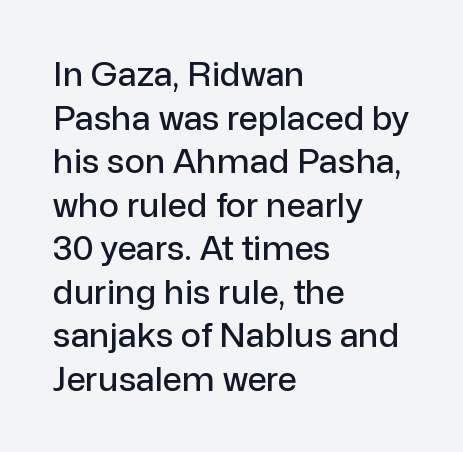
Underlining? Definitely not there. Each letter's strokes conclude bluntly, with no projecting serifs. The letters advance in unequal steps, a hallmark of proportional type. A typesetter would call this leading conventional body-copy spacing.
